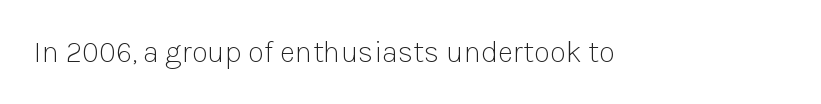
The image shows 30 px light sans-serif type, upright; set normal letter spacing, not underlined; low stroke contrast and a medium x-height.
